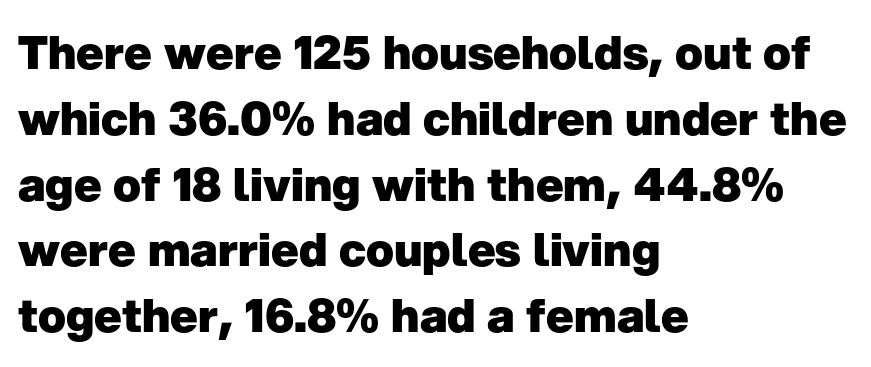
The image shows 46 px heavy sans-serif type, upright; set left-aligned, normal line spacing (1.43x), normal letter spacing, not underlined; low stroke contrast and a medium x-height.
